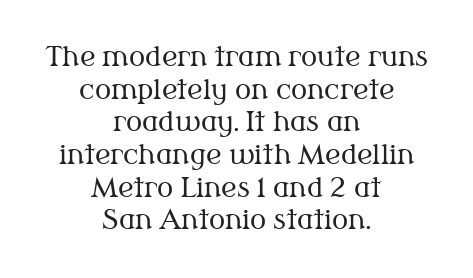
Q: Is the text bold? A: No.
Q: Is the text italic (slanted)? A: No, it is upright.
Q: Is the text underlined? A: No.
Q: How is the paragraph aligned? A: Centered.
Q: Is the spacing between letters normal or unusually wide? A: Normal.
